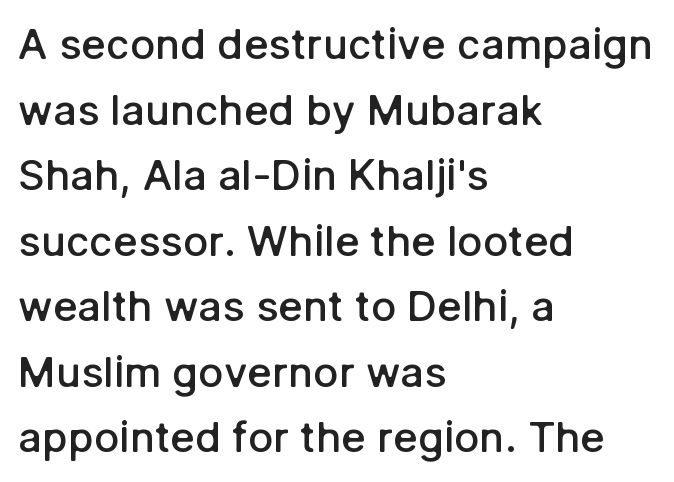
{"serif": "no", "italic": "no", "bold": "semi", "weight": "semibold", "width": "normal", "stroke_contrast": "low", "x_height": "medium", "monospaced": "no", "underline": "no", "align": "left", "line_spacing": "normal", "line_spacing_ratio": 1.56, "letter_spacing": "normal", "letter_spacing_em": 0.0, "glyph_px": 42}
